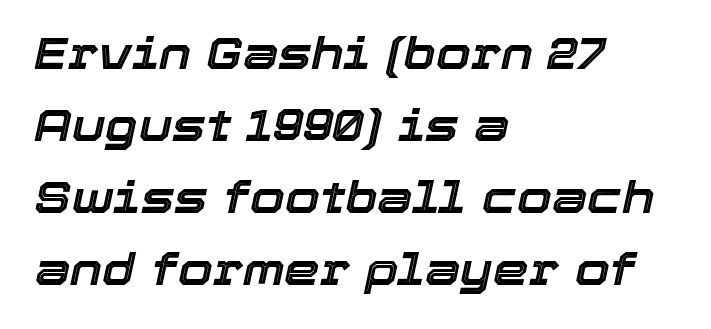
The image shows 45 px text type, italic (leaning right); set left-aligned, normal line spacing (1.6x), normal letter spacing, not underlined; a medium x-height.
